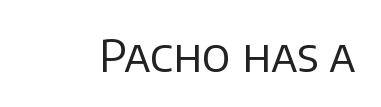
{"serif": "no", "italic": "no", "bold": "no", "weight": "regular", "width": "normal", "stroke_contrast": "low", "x_height": "large", "monospaced": "no", "underline": "no", "letter_spacing": "normal", "letter_spacing_em": 0.0, "glyph_px": 45}
